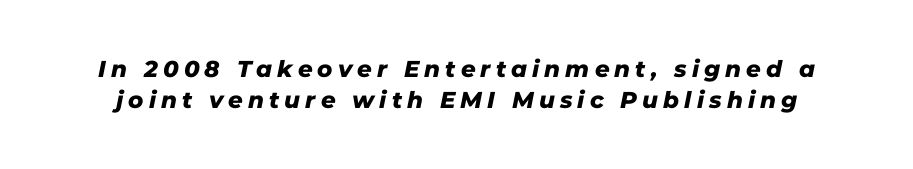
Underline: absent. Honestly, the letter spacing is so wide it's the main thing you notice. The vertical gap from one line to the next is medium.
